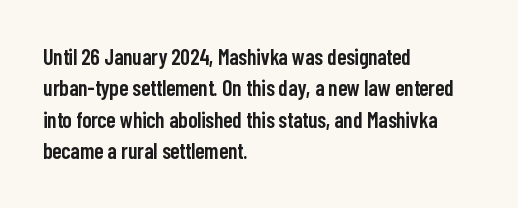
The image shows 22 px text type, upright; set left-aligned, normal line spacing (1.43x), normal letter spacing, not underlined.
